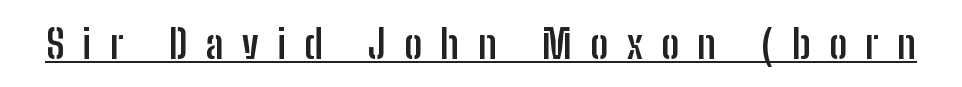
The image shows 40 px semibold, condensed sans-serif type, upright; set unusually wide letter spacing (+0.46 em), underlined; low stroke contrast and a medium x-height.
